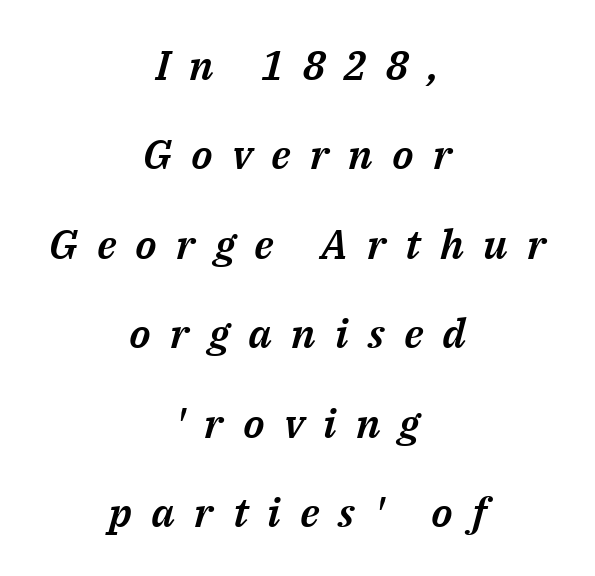
The image shows 41 px text type, italic (leaning right); set centered, loose line spacing (2.18x), unusually wide letter spacing (+0.47 em), not underlined; medium stroke contrast and a medium x-height.
